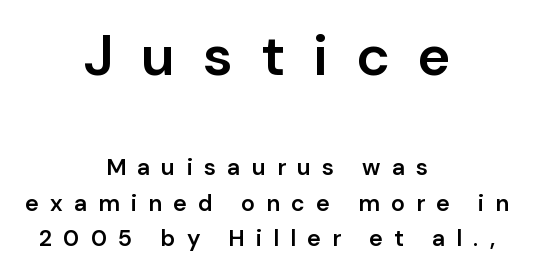
Classification — sans serif. Larger block? The one above; the one below is distinctly smaller. Regarding leading, the lines here are spaced in the standard way. The string is rendered with underlining switched off. Bold? Not quite — semibold, heavier than regular but stopping short. When letters stand straight like this, we call the style roman or upright.
